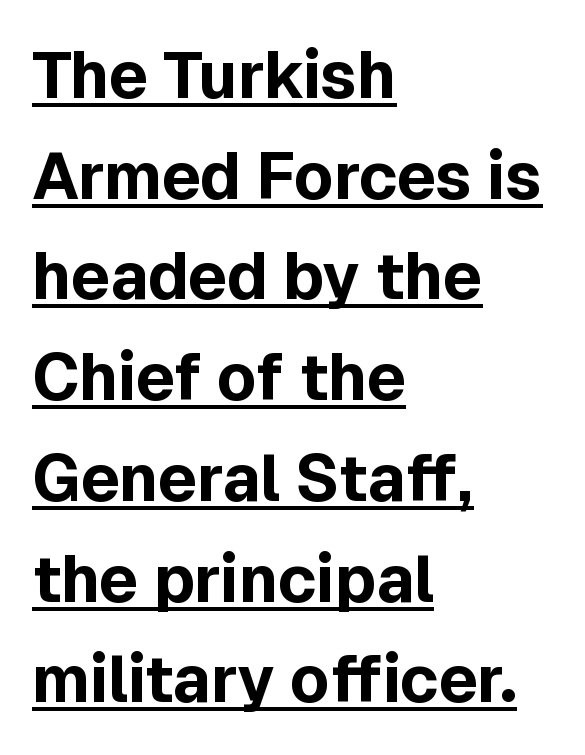
The lettering holds an erect, upright posture throughout. Are there feet on the stems? There aren't — it's a sans. Left-aligned paragraph, ragged on the right. Notice how thick the strokes are: this is what a full bold looks like. The block of text has a typical density, with ordinary space between rows. Nothing unusual about the tracking: characters are spaced as the font intends.
